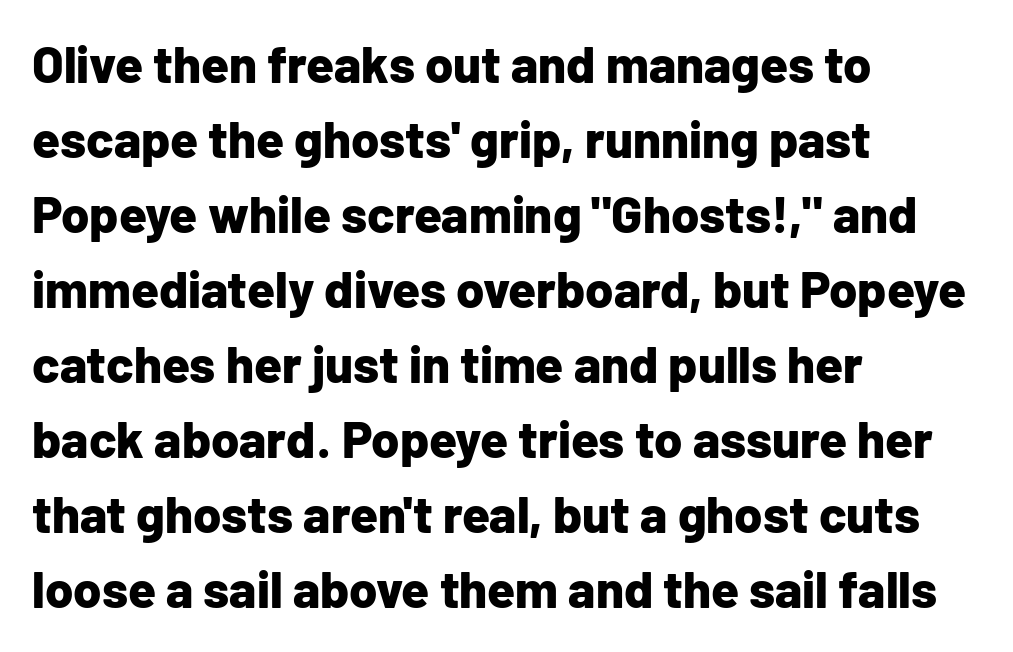
Q: Is the text bold? A: Yes.
Q: Is the text italic (slanted)? A: No, it is upright.
Q: Is the typeface a serif or a sans-serif typeface? A: Sans-serif.
Q: Is the text underlined? A: No.
Q: How is the paragraph aligned? A: Left-aligned.
Q: Is the spacing between letters normal or unusually wide? A: Normal.
Q: Is the spacing between lines tight, normal or loose? A: Normal.
Q: Width (condensed, normal, or wide)? A: Normal.
Q: Stroke contrast? A: Low.
Q: x-height? A: Medium.
Q: Monospaced? A: No.
